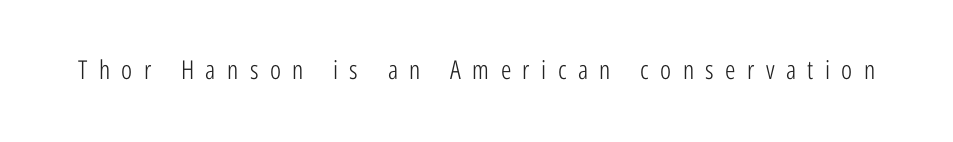
{"italic": "no", "bold": "no", "underline": "no", "letter_spacing": "wide", "letter_spacing_em": 0.44, "glyph_px": 26}
